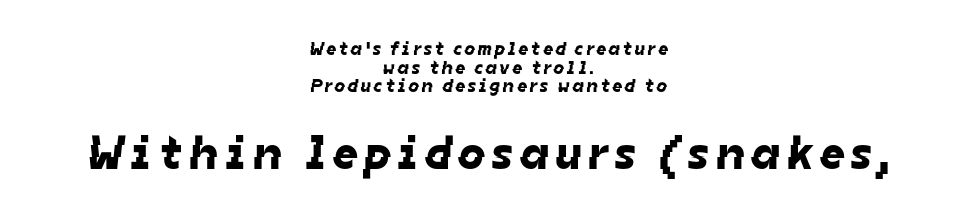
{"serif": "no", "width": "normal", "stroke_contrast": "low", "x_height": "medium", "monospaced": "no", "underline": "no", "align": "center", "line_spacing": "tight", "line_spacing_ratio": 0.98, "larger_block": "second", "size_ratio": 2.53, "glyph_px": 48}
